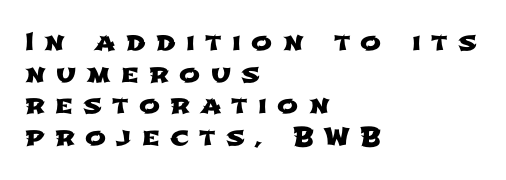
{"underline": "no", "align": "left", "line_spacing": "normal", "line_spacing_ratio": 1.27, "letter_spacing": "wide", "letter_spacing_em": 0.41, "glyph_px": 25}
